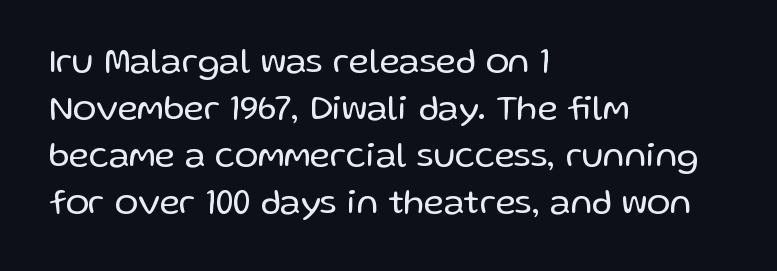
{"serif": "no", "italic": "no", "bold": "no", "weight": "regular", "width": "normal", "stroke_contrast": "low", "x_height": "medium", "monospaced": "no", "underline": "no", "align": "left", "line_spacing": "normal", "line_spacing_ratio": 1.34, "letter_spacing": "normal", "letter_spacing_em": 0.0, "glyph_px": 35}
